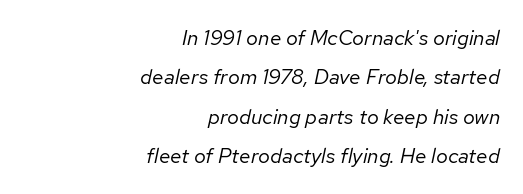
The image shows 21 px text type, italic (leaning right); set right-aligned, line spacing 1.88x, normal letter spacing, not underlined.
